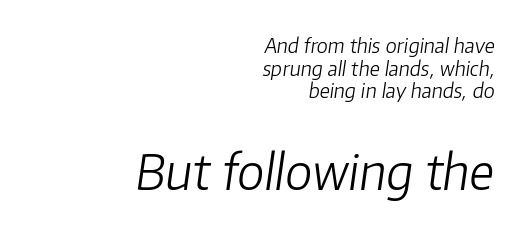
Q: Is the text bold? A: No.
Q: Is the text italic (slanted)? A: Yes, it leans right by about 8 degrees.
Q: Is the text underlined? A: No.
Q: How is the paragraph aligned? A: Right-aligned.
Q: Is the spacing between letters normal or unusually wide? A: Normal.
Q: Is the spacing between lines tight, normal or loose? A: Tight.
Q: Which block of text is set in a larger size, the first (top) or the second (bottom)? A: The second (bottom) one.
Q: Width (condensed, normal, or wide)? A: Normal.
Q: Stroke contrast? A: Low.
Q: x-height? A: Medium.
Q: Monospaced? A: No.
